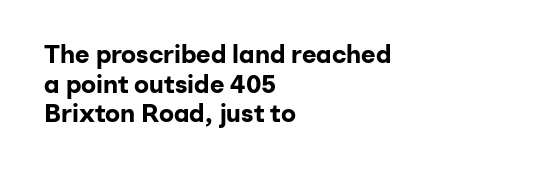
Q: Is the text bold? A: Yes.
Q: Is the text italic (slanted)? A: No, it is upright.
Q: Is the text underlined? A: No.
Q: How is the paragraph aligned? A: Left-aligned.
Q: Is the spacing between letters normal or unusually wide? A: Normal.
